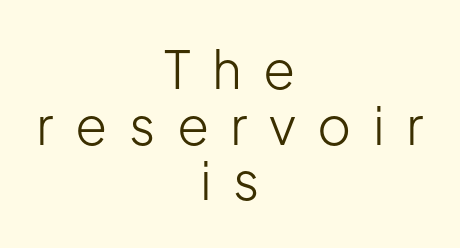
The image shows 52 px light sans-serif type, upright; set centered, tight line spacing (1.07x), unusually wide letter spacing (+0.41 em), not underlined; low stroke contrast and a medium x-height.
